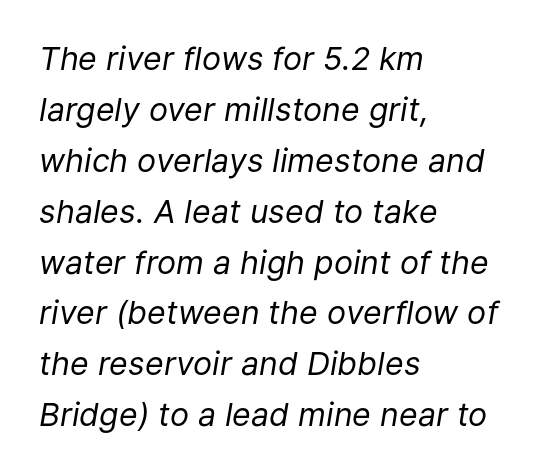
Q: Is the text bold? A: No.
Q: Is the text italic (slanted)? A: Yes, it leans right by about 9 degrees.
Q: Is the text underlined? A: No.
Q: How is the paragraph aligned? A: Left-aligned.
Q: Is the spacing between letters normal or unusually wide? A: Normal.
Q: Is the spacing between lines tight, normal or loose? A: Normal.
Q: Width (condensed, normal, or wide)? A: Normal.
Q: Stroke contrast? A: Low.
Q: x-height? A: Medium.
Q: Monospaced? A: No.
